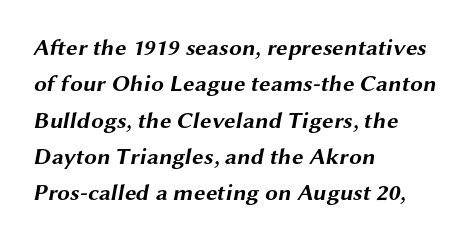
{"bold": "yes", "underline": "no", "align": "left", "line_spacing": "normal", "line_spacing_ratio": 1.58, "letter_spacing": "normal", "letter_spacing_em": 0.0, "glyph_px": 23}
